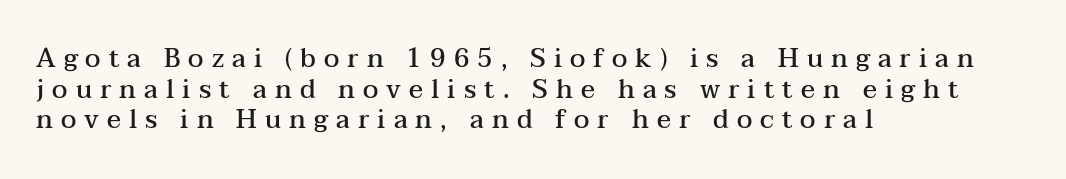
The image shows 26 px text type, upright; set left-aligned, line spacing 1.18x, unusually wide letter spacing (+0.31 em), not underlined.
